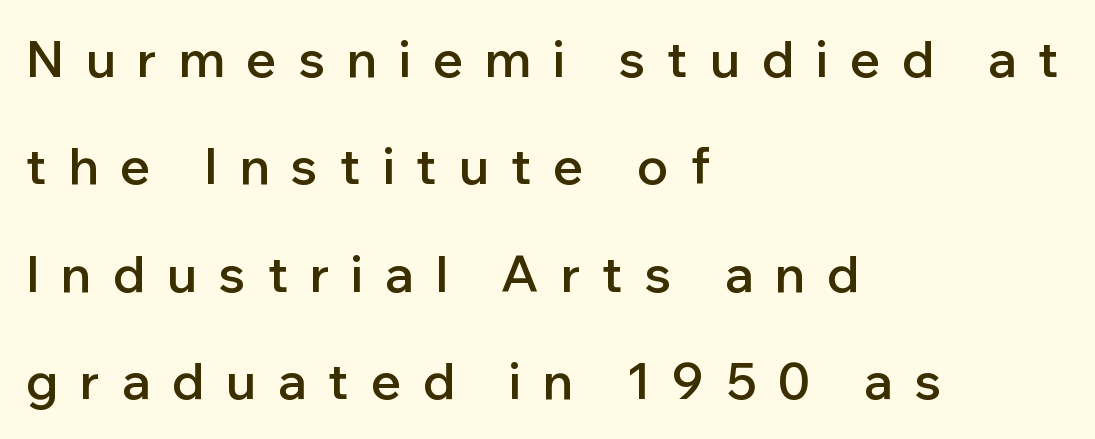
The image shows 50 px semibold sans-serif type, upright; set left-aligned, loose line spacing (2.15x), unusually wide letter spacing (+0.44 em), not underlined; low stroke contrast and a medium x-height.
